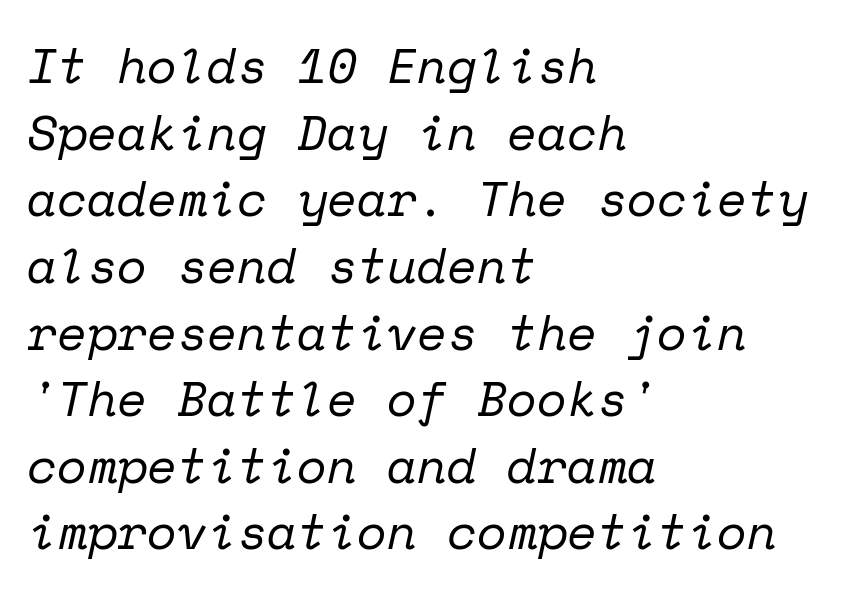
The image shows 49 px regular-weight serif type, italic (leaning right), monospaced; set left-aligned, normal line spacing (1.36x), normal letter spacing, not underlined; low stroke contrast and a medium x-height.
